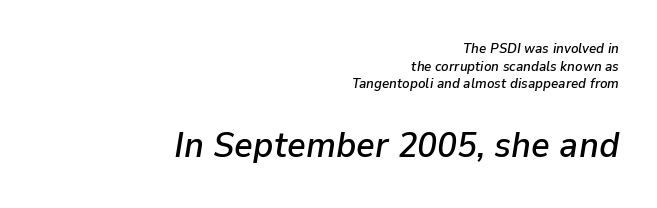
Rendered with sloped, italic letterforms. The setting favours the right margin, as signatures and pull-quotes sometimes do. Underlining? Definitely not there. Vertically, the passage feels balanced, rows spaced as you'd expect.
